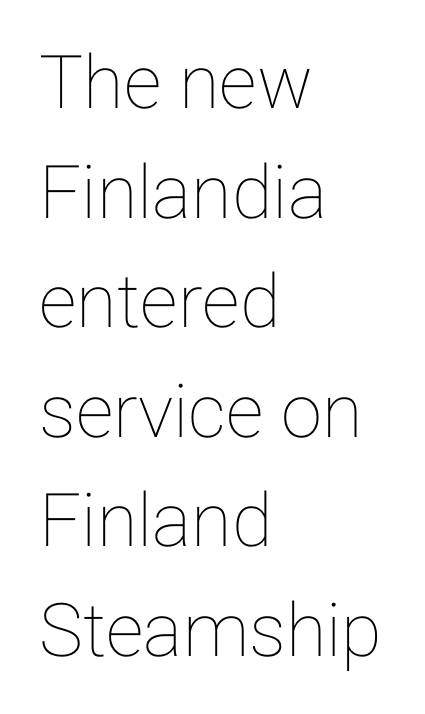
{"italic": "no", "width": "normal", "stroke_contrast": "low", "x_height": "medium", "monospaced": "no", "underline": "no", "align": "left", "line_spacing": "normal", "line_spacing_ratio": 1.48, "letter_spacing": "normal", "letter_spacing_em": 0.0, "glyph_px": 74}
